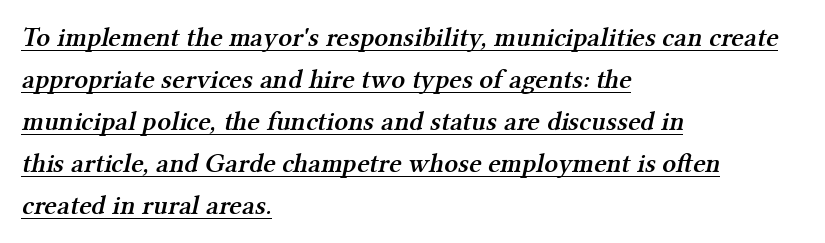
The image shows 27 px text type; set left-aligned, normal line spacing (1.56x), normal letter spacing, underlined.
